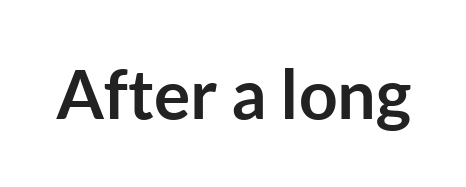
{"serif": "no", "italic": "no", "bold": "yes", "weight": "semibold", "width": "normal", "stroke_contrast": "low", "x_height": "medium", "monospaced": "no", "underline": "no", "letter_spacing": "normal", "letter_spacing_em": 0.0, "glyph_px": 68}
